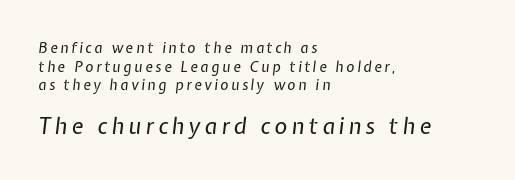
The image shows 22 px text type, italic (leaning right); set left-aligned, normal line spacing (1.33x), not underlined; the second (bottom) block is 1.57x larger.
